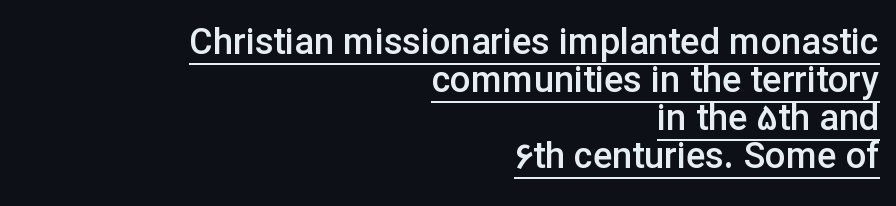
{"serif": "no", "italic": "no", "bold": "semi", "weight": "semibold", "width": "normal", "stroke_contrast": "low", "x_height": "medium", "monospaced": "no", "underline": "yes", "align": "right", "line_spacing": "tight", "line_spacing_ratio": 1.06, "letter_spacing": "normal", "letter_spacing_em": 0.0, "glyph_px": 36}
